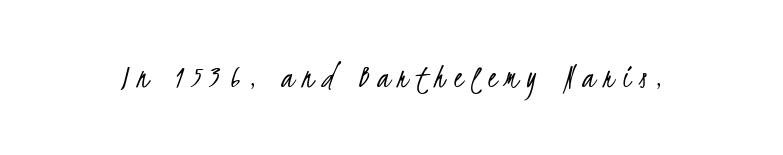
Q: Is the text bold? A: No.
Q: Is the typeface a serif or a sans-serif typeface? A: Sans-serif.
Q: Is the text underlined? A: No.
Q: Is the spacing between letters normal or unusually wide? A: Unusually wide.
Q: Width (condensed, normal, or wide)? A: Condensed.
Q: Stroke contrast? A: Low.
Q: x-height? A: Small.
Q: Monospaced? A: No.
